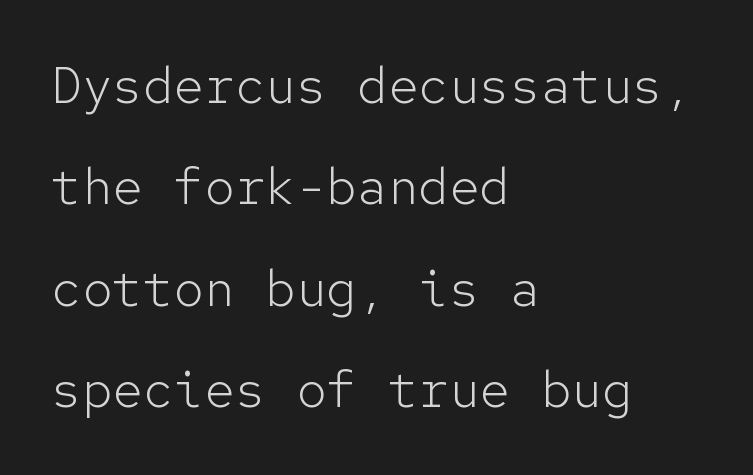
{"serif": "no", "italic": "no", "bold": "no", "weight": "light", "width": "normal", "stroke_contrast": "low", "x_height": "medium", "monospaced": "yes", "underline": "no", "align": "left", "line_spacing": "loose", "line_spacing_ratio": 1.99, "letter_spacing": "normal", "letter_spacing_em": 0.0, "glyph_px": 51}
